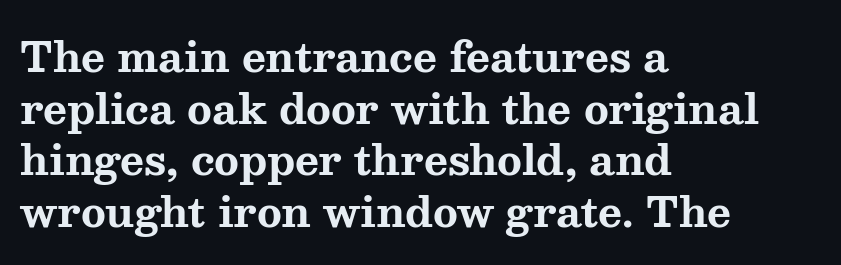
Look at the tracking — it's just the regular setting, nothing added. A typesetter would call this proportional, since set widths differ per character. One-word summary of the alignment: left. Do the letters lean? They stand straight. The specimen omits any rule beneath the text block's lines. Strokes here are thick enough to call this a true bold.
